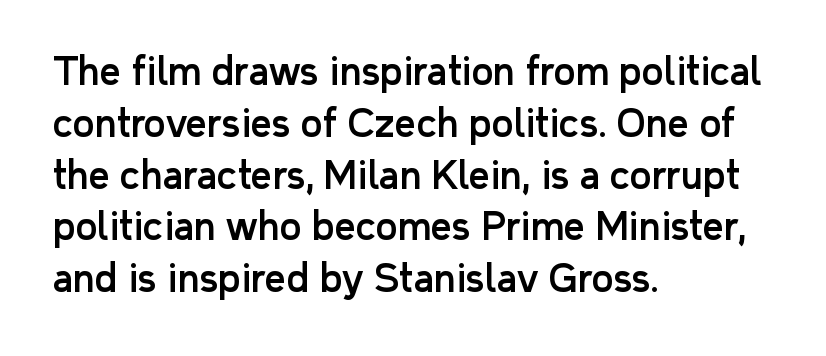
The image shows 37 px sans-serif type, upright; set left-aligned, normal line spacing (1.4x), normal letter spacing, not underlined; low stroke contrast and a medium x-height.
